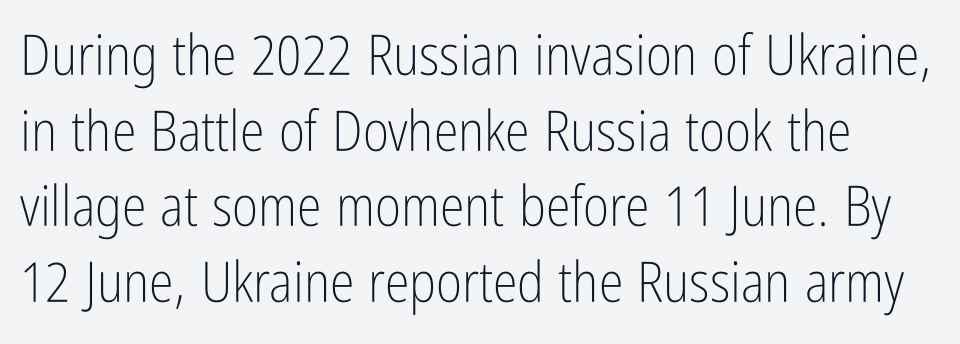
Q: Is the text bold? A: No.
Q: Is the text italic (slanted)? A: No, it is upright.
Q: Is the typeface a serif or a sans-serif typeface? A: Sans-serif.
Q: Is the text underlined? A: No.
Q: Is the spacing between letters normal or unusually wide? A: Normal.
Q: Is the spacing between lines tight, normal or loose? A: Normal.
Q: Width (condensed, normal, or wide)? A: Condensed.
Q: Stroke contrast? A: Low.
Q: x-height? A: Medium.
Q: Monospaced? A: No.
